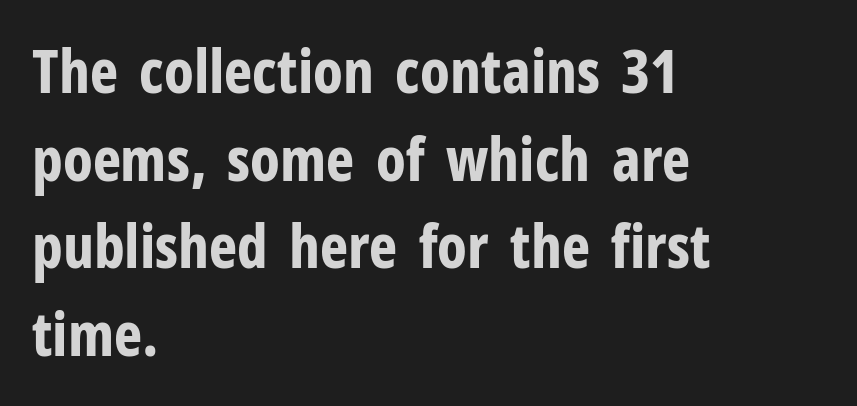
{"serif": "no", "italic": "no", "bold": "yes", "weight": "bold", "width": "condensed", "stroke_contrast": "low", "x_height": "medium", "monospaced": "no", "underline": "no", "align": "left", "line_spacing": "normal", "line_spacing_ratio": 1.46, "letter_spacing": "normal", "letter_spacing_em": 0.0, "glyph_px": 60}
